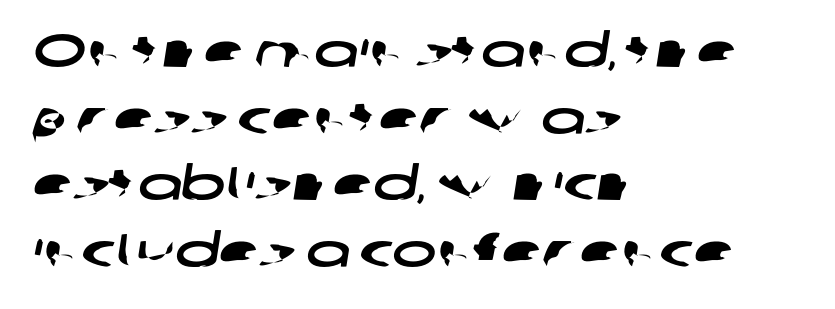
The foot of each line stays bare and open. If you drew a ruler down the left edge, every line would touch it. Students, observe: this is what conventionally led text looks like. The letters carry no serifs — their stems end cleanly without finishing strokes. Here the designer chose a conventional face with non-uniform glyph widths. Spacing between characters is what you'd get straight out of the box.
